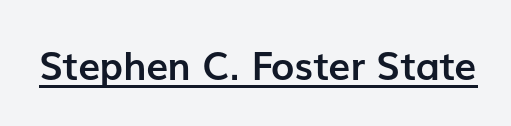
Q: Is the text bold? A: Yes.
Q: Is the text italic (slanted)? A: No, it is upright.
Q: Is the typeface a serif or a sans-serif typeface? A: Sans-serif.
Q: Is the text underlined? A: Yes.
Q: Is the spacing between letters normal or unusually wide? A: Normal.
Q: Width (condensed, normal, or wide)? A: Normal.
Q: Stroke contrast? A: Low.
Q: x-height? A: Medium.
Q: Monospaced? A: No.
